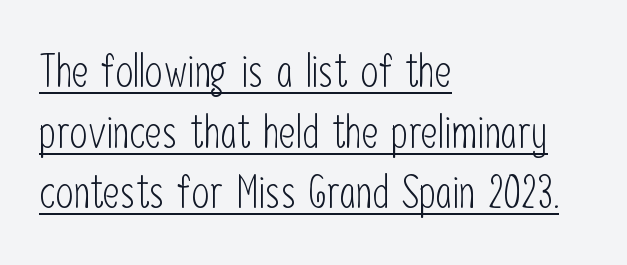
Q: Is the text bold? A: No.
Q: Is the text italic (slanted)? A: No, it is upright.
Q: Is the typeface a serif or a sans-serif typeface? A: Sans-serif.
Q: Is the text underlined? A: Yes.
Q: How is the paragraph aligned? A: Left-aligned.
Q: Is the spacing between letters normal or unusually wide? A: Normal.
Q: Is the spacing between lines tight, normal or loose? A: Normal.
Q: Width (condensed, normal, or wide)? A: Condensed.
Q: Stroke contrast? A: Low.
Q: x-height? A: Medium.
Q: Monospaced? A: No.
